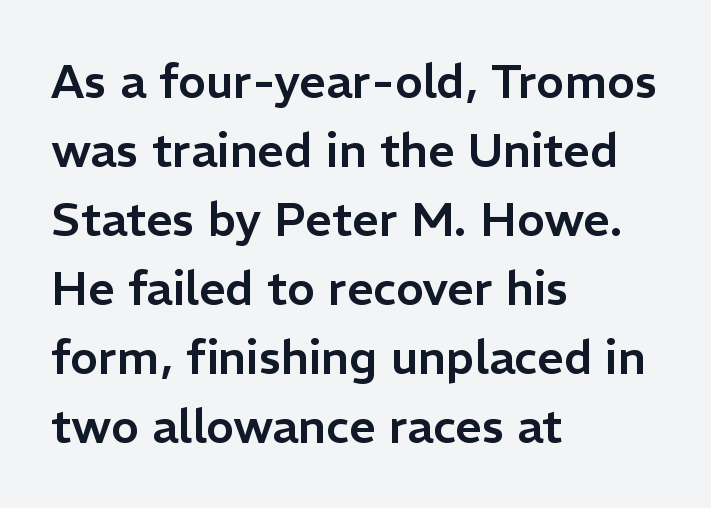
Reading down the block, your eye returns to a fixed left position each line. Descenders hang freely into open space. Compared with typical paragraphs, the rows here are spaced about the same. Do the characters align in a grid? No, the font is proportional.
